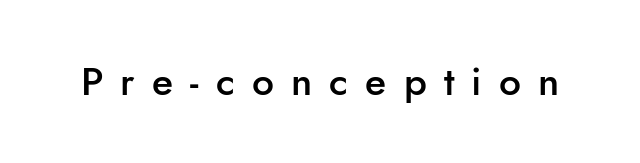
Q: Is the text bold? A: Semi-bold.
Q: Is the text italic (slanted)? A: No, it is upright.
Q: Is the typeface a serif or a sans-serif typeface? A: Sans-serif.
Q: Is the text underlined? A: No.
Q: Is the spacing between letters normal or unusually wide? A: Unusually wide.
Q: Width (condensed, normal, or wide)? A: Normal.
Q: Stroke contrast? A: Low.
Q: x-height? A: Small.
Q: Monospaced? A: No.
